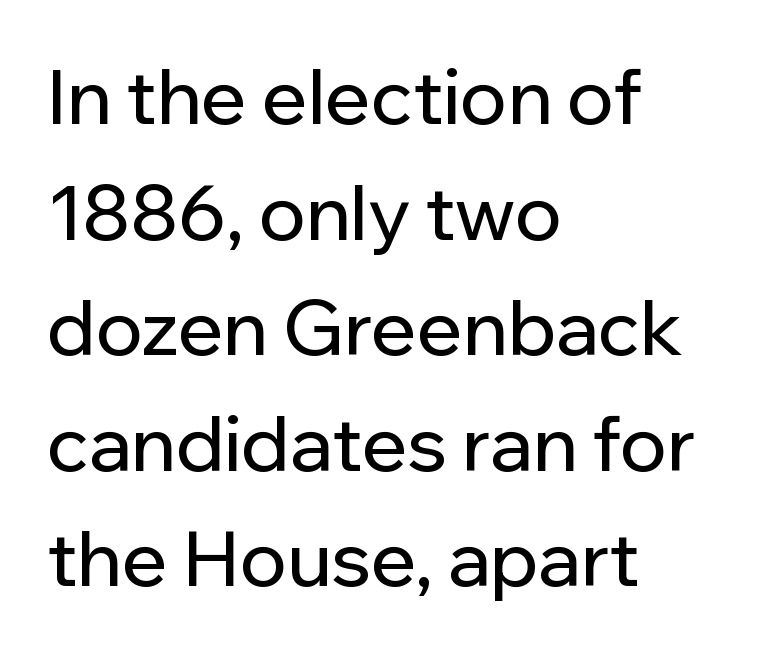
{"serif": "no", "italic": "no", "width": "normal", "stroke_contrast": "low", "x_height": "medium", "monospaced": "no", "underline": "no", "align": "left", "line_spacing": "normal", "line_spacing_ratio": 1.52, "letter_spacing": "normal", "letter_spacing_em": 0.0, "glyph_px": 76}
